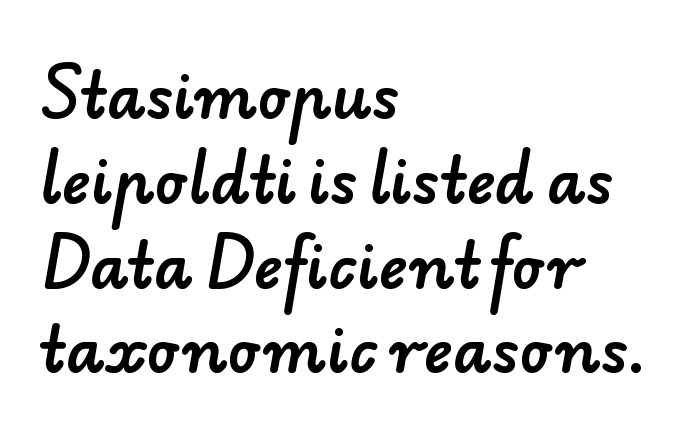
{"serif": "no", "width": "normal", "stroke_contrast": "low", "x_height": "small", "monospaced": "no", "underline": "no", "align": "left", "line_spacing": "normal", "line_spacing_ratio": 1.39, "letter_spacing": "normal", "letter_spacing_em": 0.0, "glyph_px": 61}
